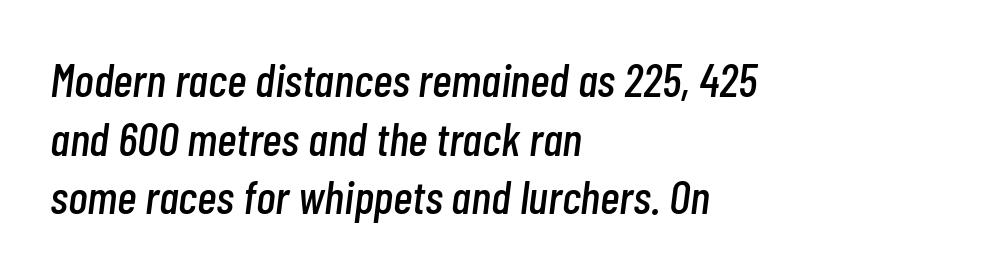
Q: Is the text italic (slanted)? A: Yes, it leans right by about 7 degrees.
Q: Is the text underlined? A: No.
Q: How is the paragraph aligned? A: Left-aligned.
Q: Is the spacing between letters normal or unusually wide? A: Normal.
Q: Is the spacing between lines tight, normal or loose? A: Normal.
Q: Width (condensed, normal, or wide)? A: Condensed.
Q: Stroke contrast? A: Low.
Q: x-height? A: Medium.
Q: Monospaced? A: No.
